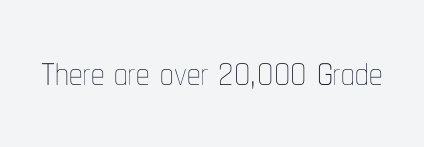
Q: Is the text bold? A: No.
Q: Is the text italic (slanted)? A: No, it is upright.
Q: Is the text underlined? A: No.
Q: Is the spacing between letters normal or unusually wide? A: Normal.
Q: Width (condensed, normal, or wide)? A: Condensed.
Q: Stroke contrast? A: Low.
Q: x-height? A: Medium.
Q: Monospaced? A: No.
